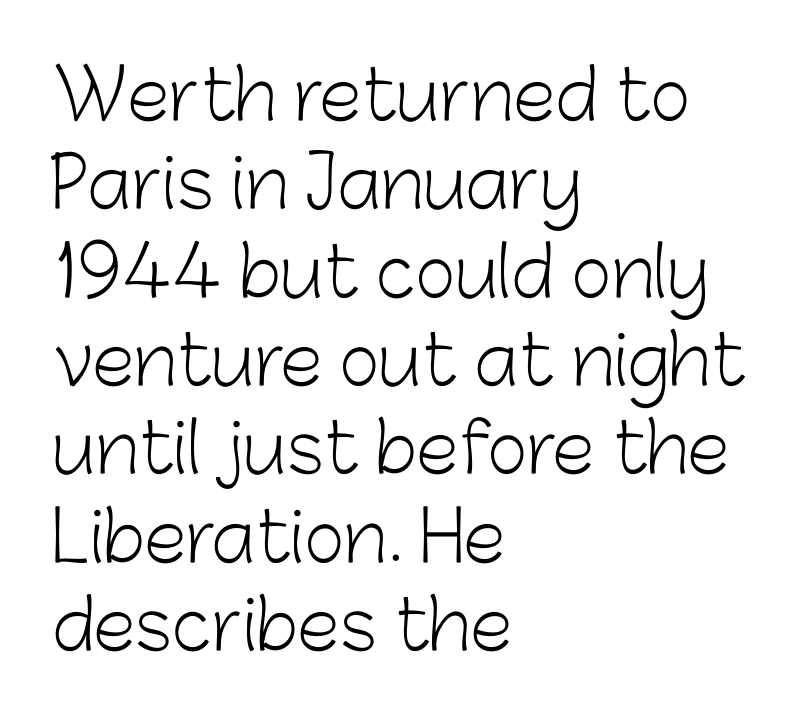
Q: Is the text bold? A: No.
Q: Is the text italic (slanted)? A: No, it is upright.
Q: Is the typeface a serif or a sans-serif typeface? A: Sans-serif.
Q: Is the text underlined? A: No.
Q: How is the paragraph aligned? A: Left-aligned.
Q: Is the spacing between letters normal or unusually wide? A: Normal.
Q: Is the spacing between lines tight, normal or loose? A: Normal.
Q: Width (condensed, normal, or wide)? A: Normal.
Q: Stroke contrast? A: Low.
Q: x-height? A: Medium.
Q: Monospaced? A: No.
